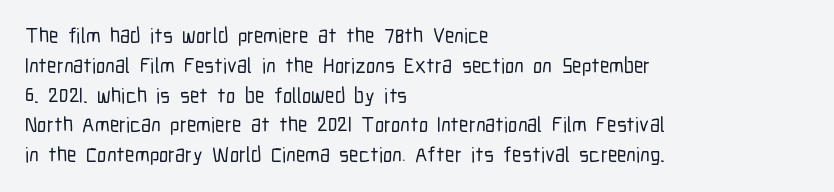
Q: Is the text italic (slanted)? A: No, it is upright.
Q: Is the text underlined? A: No.
Q: How is the paragraph aligned? A: Left-aligned.
Q: Is the spacing between letters normal or unusually wide? A: Normal.
Q: Is the spacing between lines tight, normal or loose? A: Normal.
